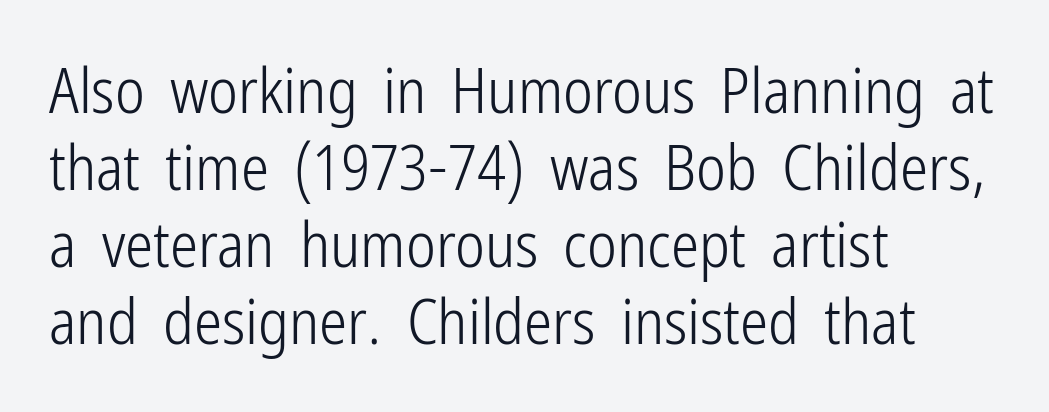
The image shows 63 px light, condensed sans-serif type, upright; set left-aligned, line spacing 1.22x, normal letter spacing, not underlined; low stroke contrast and a medium x-height.
